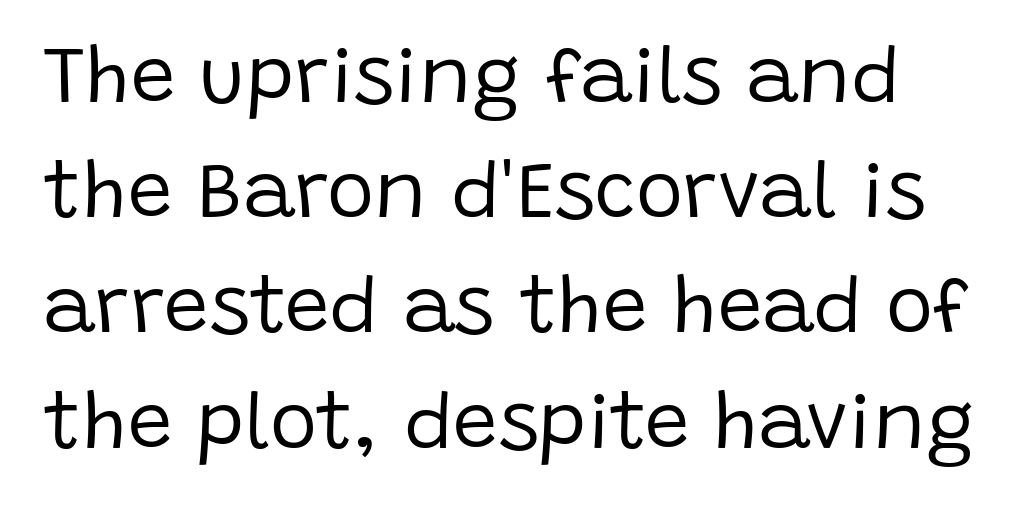
Q: Is the text bold? A: No.
Q: Is the text italic (slanted)? A: No, it is upright.
Q: Is the typeface a serif or a sans-serif typeface? A: Sans-serif.
Q: Is the text underlined? A: No.
Q: Is the spacing between letters normal or unusually wide? A: Normal.
Q: Is the spacing between lines tight, normal or loose? A: Normal.
Q: Width (condensed, normal, or wide)? A: Normal.
Q: Stroke contrast? A: Low.
Q: x-height? A: Large.
Q: Monospaced? A: No.
